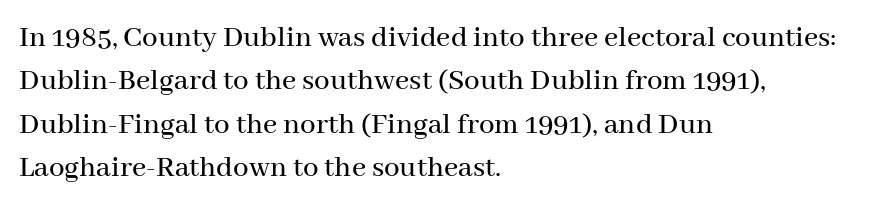
{"serif": "yes", "italic": "no", "width": "normal", "stroke_contrast": "medium", "x_height": "medium", "monospaced": "no", "underline": "no", "align": "left", "line_spacing": "normal", "line_spacing_ratio": 1.4, "letter_spacing": "normal", "letter_spacing_em": 0.0, "glyph_px": 31}
